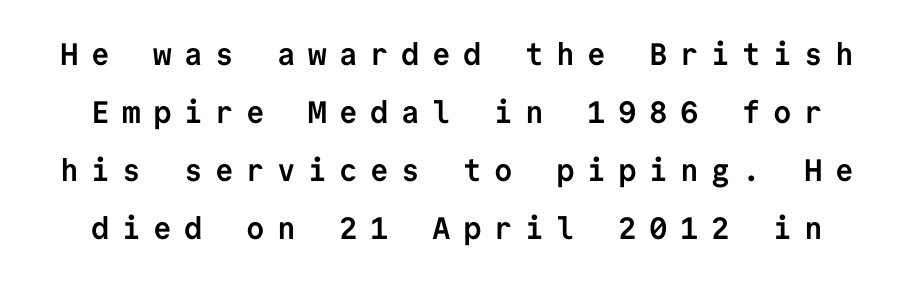
{"serif": "no", "italic": "no", "bold": "yes", "weight": "semibold", "width": "normal", "stroke_contrast": "low", "x_height": "medium", "monospaced": "yes", "underline": "no", "line_spacing_ratio": 1.87, "letter_spacing": "wide", "letter_spacing_em": 0.4, "glyph_px": 31}
